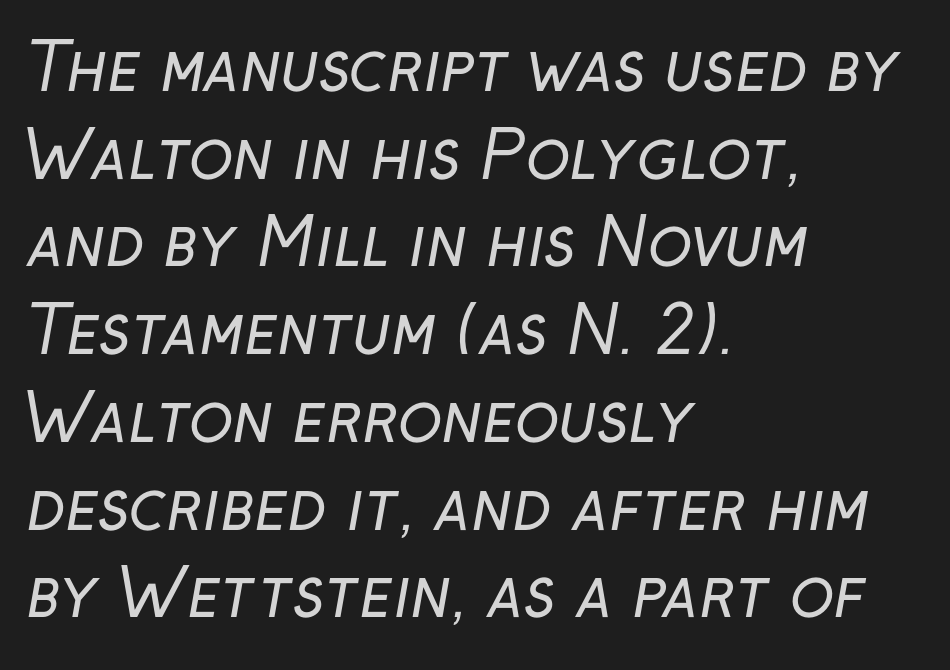
Look at the tracking — it's just the regular setting, nothing added. Which margin do the lines hug? The left one — the right edge is uneven. Vertically, the passage feels balanced, rows spaced as you'd expect. Only glyphs here, with clear space below each row. A sans-serif font was chosen for this passage.
